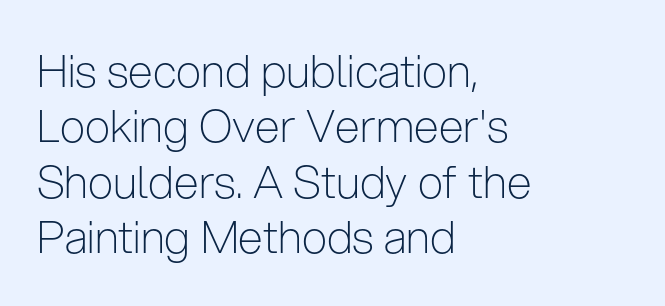
{"serif": "no", "italic": "no", "bold": "no", "weight": "light", "width": "condensed", "stroke_contrast": "low", "x_height": "medium", "monospaced": "no", "underline": "no", "align": "left", "line_spacing_ratio": 1.23, "letter_spacing": "normal", "letter_spacing_em": 0.0, "glyph_px": 45}
